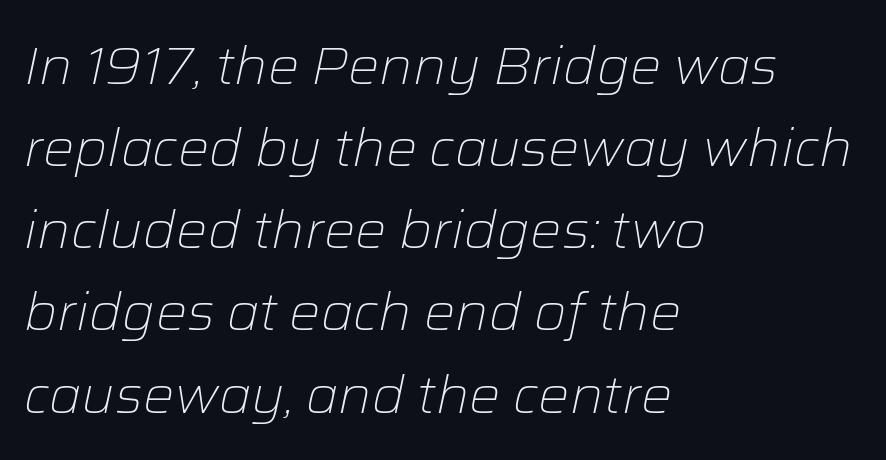
Q: Is the text bold? A: No.
Q: Is the text italic (slanted)? A: Yes, it leans right by about 12 degrees.
Q: Is the text underlined? A: No.
Q: How is the paragraph aligned? A: Left-aligned.
Q: Is the spacing between letters normal or unusually wide? A: Normal.
Q: Is the spacing between lines tight, normal or loose? A: Normal.
Q: Width (condensed, normal, or wide)? A: Normal.
Q: Stroke contrast? A: Low.
Q: x-height? A: Medium.
Q: Monospaced? A: No.
